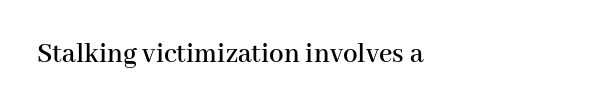
{"serif": "yes", "italic": "no", "width": "normal", "stroke_contrast": "high", "x_height": "medium", "monospaced": "no", "underline": "no", "align": "left", "letter_spacing": "normal", "letter_spacing_em": 0.0, "glyph_px": 29}
